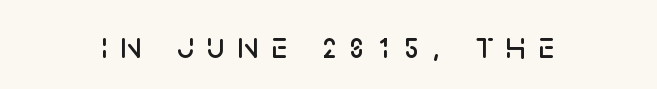
Letter spacing: wide. Looks like regular typesetting: each glyph gets only the width it needs. The rag falls on both sides of this text block equally. Anything drawn beneath the words? Only blank space. Vertical strokes here are truly vertical.
